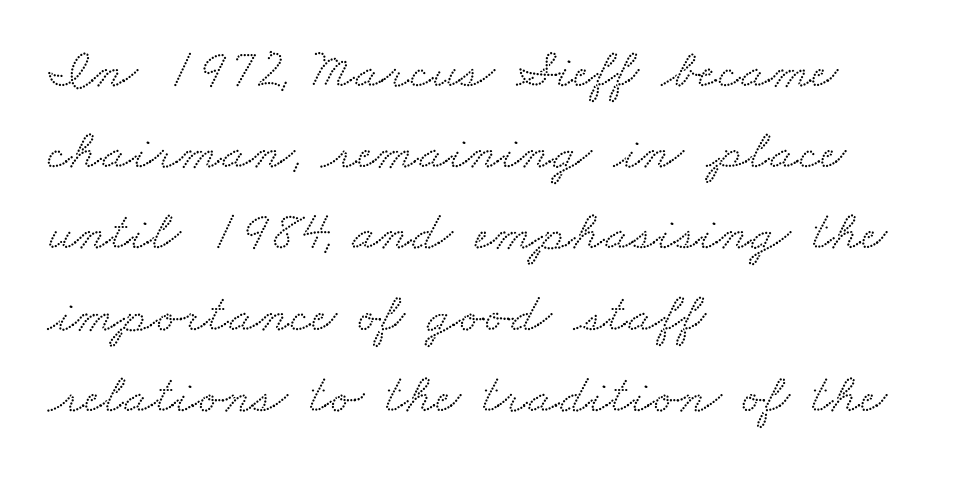
{"serif": "yes", "width": "wide", "stroke_contrast": "low", "x_height": "small", "monospaced": "no", "underline": "no", "align": "left", "line_spacing": "normal", "line_spacing_ratio": 1.45, "letter_spacing": "normal", "letter_spacing_em": 0.0, "glyph_px": 56}
